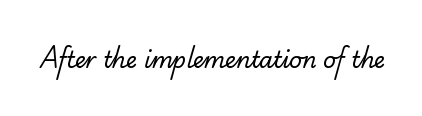
Students, note that the glyphs here touch the page at normal intervals. Any mark beneath the type? The region is blank. Is this a heavy cut? Hardly; it is regular or lighter.
